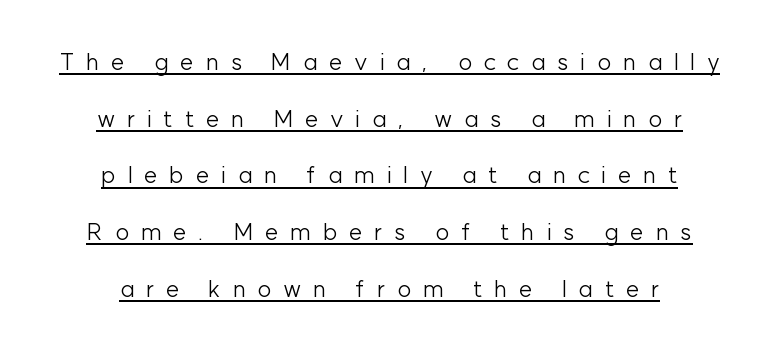
{"italic": "no", "bold": "no", "underline": "yes", "align": "center", "line_spacing": "loose", "line_spacing_ratio": 2.36, "letter_spacing": "wide", "letter_spacing_em": 0.49, "glyph_px": 24}
